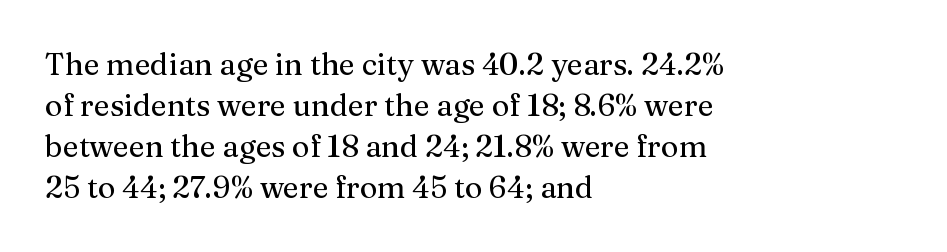
{"serif": "yes", "italic": "no", "width": "normal", "stroke_contrast": "medium", "x_height": "medium", "monospaced": "no", "underline": "no", "align": "left", "line_spacing": "normal", "line_spacing_ratio": 1.37, "letter_spacing": "normal", "letter_spacing_em": 0.0, "glyph_px": 30}
